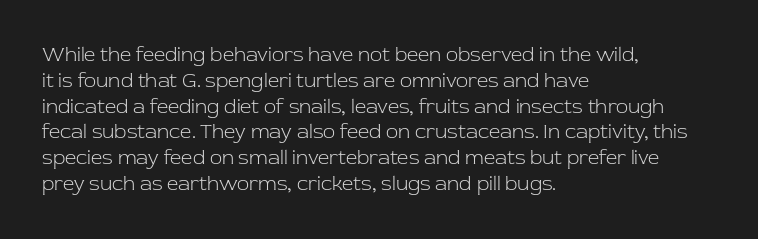
Interline gaps are of average width in this sample. Style check: upright. Tracking here is standard; glyphs follow each other at the usual distance. Stroke mass is kept to a normal reading level or below. Beneath every word, the page is bare. Leftover space on each line is placed entirely after the last word.
